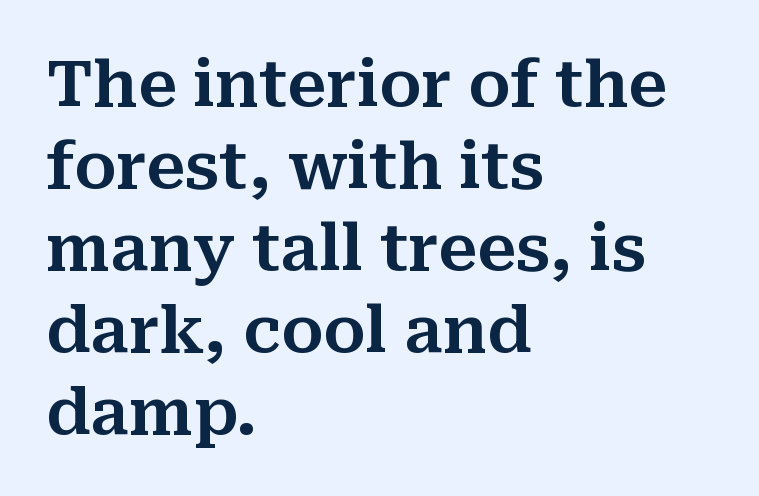
Q: Is the text italic (slanted)? A: No, it is upright.
Q: Is the typeface a serif or a sans-serif typeface? A: Serif.
Q: Is the text underlined? A: No.
Q: How is the paragraph aligned? A: Left-aligned.
Q: Is the spacing between letters normal or unusually wide? A: Normal.
Q: Is the spacing between lines tight, normal or loose? A: Normal.
Q: Width (condensed, normal, or wide)? A: Normal.
Q: Stroke contrast? A: Medium.
Q: x-height? A: Medium.
Q: Monospaced? A: No.
